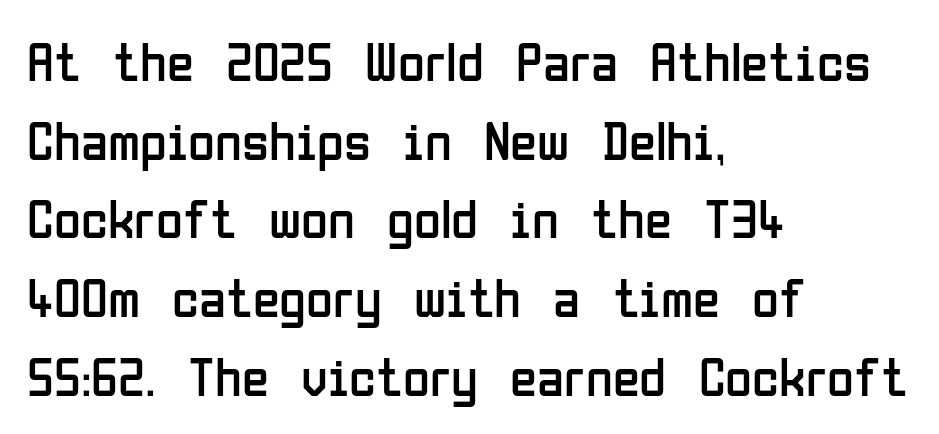
Leading matches the norm, producing a regular column. A student would call this left alignment; a typographer would say flush left, rag right. Heaviness? Minimal to ordinary, like unemphasized prose. The typography opts for an upright posture over an oblique one. Descenders are the only things crossing below the line. Letterform terminals end flat and unadorned throughout the passage.
